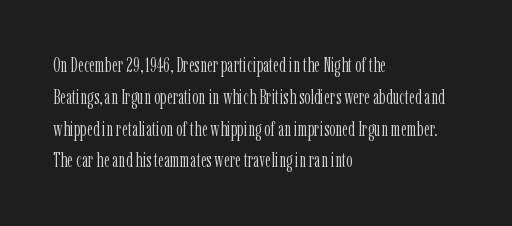
{"italic": "no", "bold": "no", "underline": "no", "align": "left", "line_spacing": "normal", "line_spacing_ratio": 1.59, "letter_spacing": "normal", "letter_spacing_em": 0.0, "glyph_px": 20}
